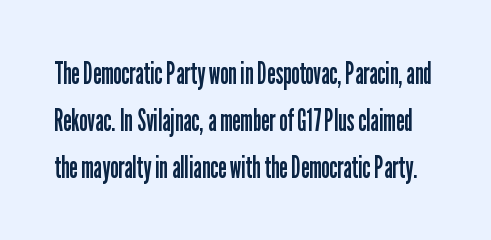
{"serif": "no", "italic": "no", "bold": "no", "weight": "regular", "width": "condensed", "stroke_contrast": "low", "x_height": "medium", "monospaced": "no", "underline": "no", "line_spacing": "normal", "line_spacing_ratio": 1.51, "letter_spacing": "normal", "letter_spacing_em": 0.0, "glyph_px": 31}
